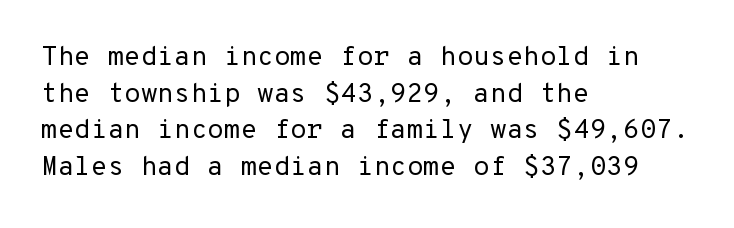
Q: Is the text bold? A: No.
Q: Is the text italic (slanted)? A: No, it is upright.
Q: Is the text underlined? A: No.
Q: How is the paragraph aligned? A: Left-aligned.
Q: Is the spacing between letters normal or unusually wide? A: Normal.
Q: Is the spacing between lines tight, normal or loose? A: Normal.
